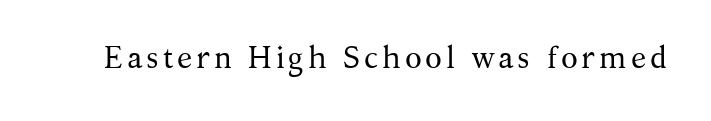
{"serif": "yes", "italic": "no", "bold": "no", "weight": "regular", "width": "normal", "stroke_contrast": "medium", "x_height": "medium", "monospaced": "no", "underline": "no", "glyph_px": 31}
